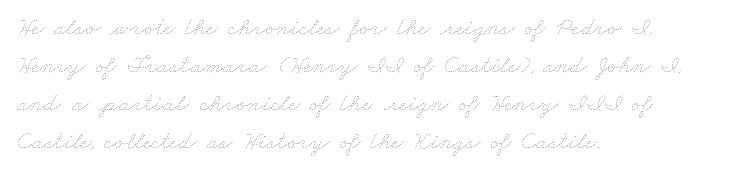
{"bold": "no", "underline": "no", "align": "left", "line_spacing": "normal", "line_spacing_ratio": 1.52, "letter_spacing": "normal", "letter_spacing_em": 0.0, "glyph_px": 25}
